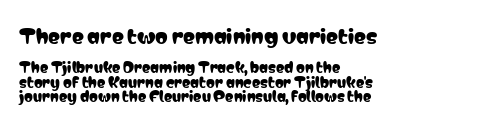
{"italic": "no", "underline": "no", "align": "left", "line_spacing": "tight", "line_spacing_ratio": 1.02, "letter_spacing": "normal", "letter_spacing_em": 0.0, "larger_block": "first", "size_ratio": 1.43, "glyph_px": 20}
